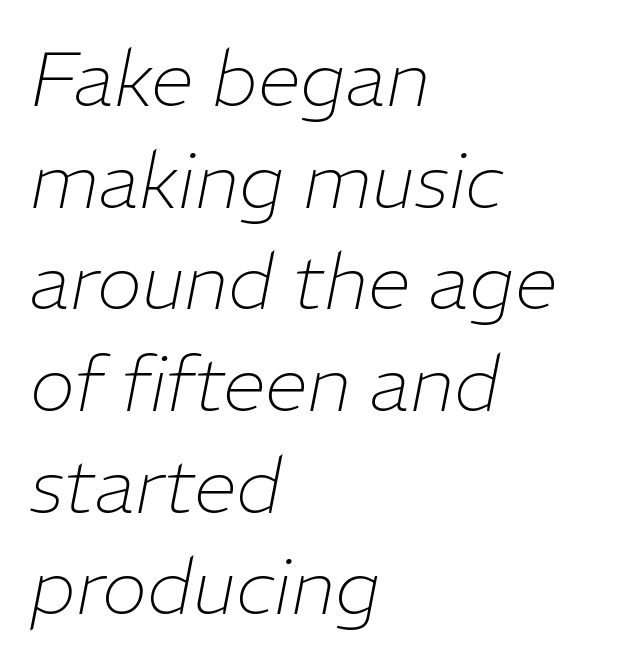
{"italic": "yes", "lean": "right", "slant_degrees": 11, "bold": "no", "weight": "thin", "width": "normal", "stroke_contrast": "low", "x_height": "medium", "monospaced": "no", "underline": "no", "align": "left", "line_spacing": "normal", "line_spacing_ratio": 1.32, "letter_spacing": "normal", "letter_spacing_em": 0.0, "glyph_px": 77}
